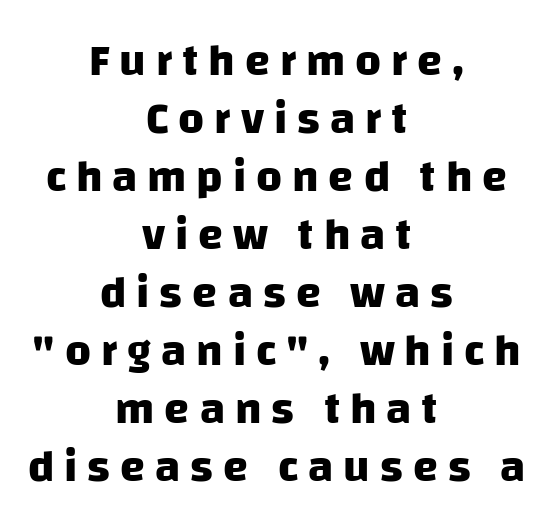
The image shows 45 px heavy sans-serif type; set centered, normal line spacing (1.29x), unusually wide letter spacing (+0.22 em), not underlined; low stroke contrast and a large x-height.
